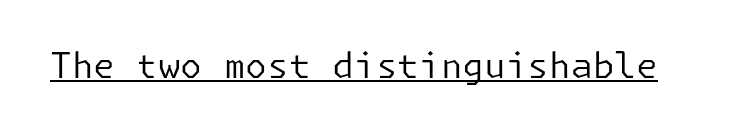
Q: Is the text bold? A: No.
Q: Is the text italic (slanted)? A: No, it is upright.
Q: Is the typeface a serif or a sans-serif typeface? A: Sans-serif.
Q: Is the text underlined? A: Yes.
Q: Is the spacing between letters normal or unusually wide? A: Normal.
Q: Width (condensed, normal, or wide)? A: Normal.
Q: Stroke contrast? A: Low.
Q: x-height? A: Medium.
